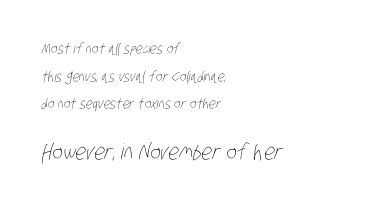
The image shows 22 px text type; set left-aligned, loose line spacing (1.97x), normal letter spacing, not underlined; the second (bottom) block is 1.57x larger.
